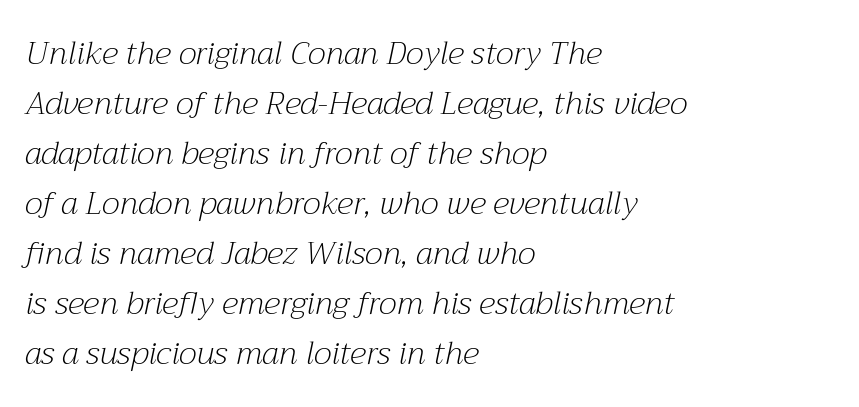
Q: Is the text bold? A: No.
Q: Is the text italic (slanted)? A: Yes, it leans right by about 12 degrees.
Q: Is the typeface a serif or a sans-serif typeface? A: Serif.
Q: Is the text underlined? A: No.
Q: How is the paragraph aligned? A: Left-aligned.
Q: Is the spacing between letters normal or unusually wide? A: Normal.
Q: Is the spacing between lines tight, normal or loose? A: Normal.
Q: Width (condensed, normal, or wide)? A: Normal.
Q: Stroke contrast? A: Medium.
Q: x-height? A: Medium.
Q: Monospaced? A: No.
